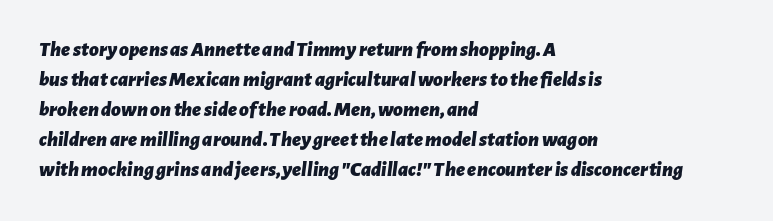
The image shows 21 px bold type, italic (leaning right); set left-aligned, normal line spacing (1.43x), normal letter spacing, not underlined.
